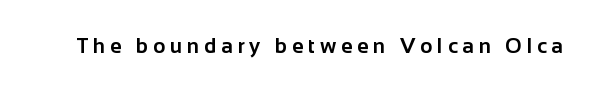
{"italic": "no", "bold": "yes", "underline": "no", "letter_spacing": "wide", "letter_spacing_em": 0.23, "glyph_px": 21}
